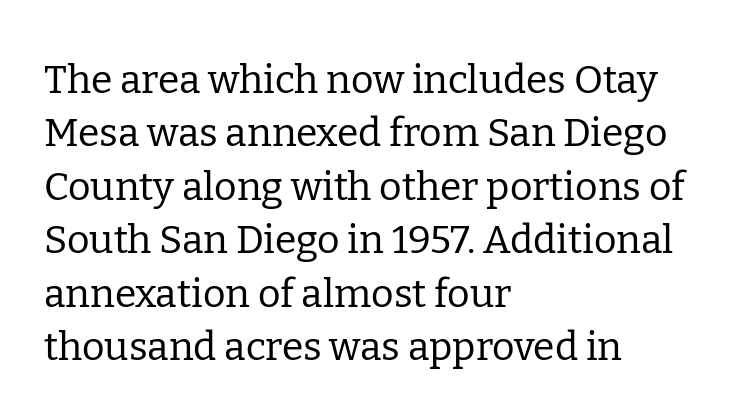
This sample is left-justified, so line endings fall wherever the words run out. Each new line begins a customary step beneath the previous one. A typesetter would call this zero additional tracking. The font's upright variant was chosen for this text. No word sits above an underline.
